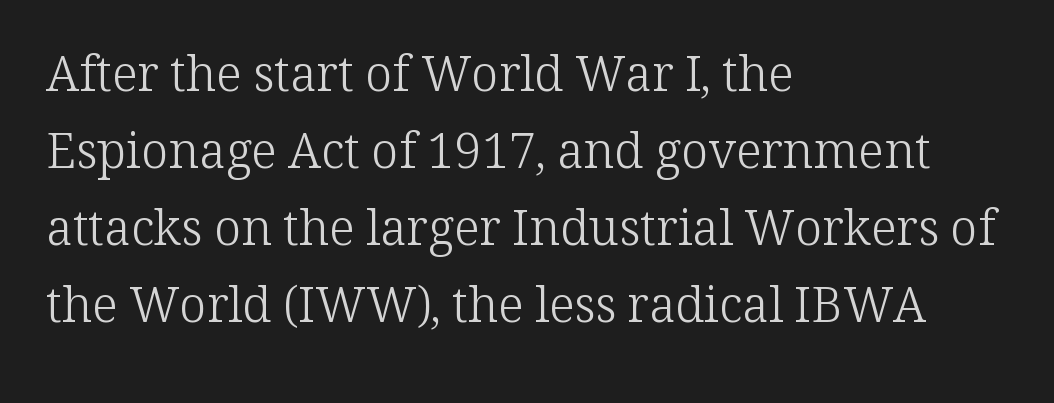
The image shows 49 px light serif type, upright; set left-aligned, normal line spacing (1.57x), normal letter spacing, not underlined; low stroke contrast and a medium x-height.
